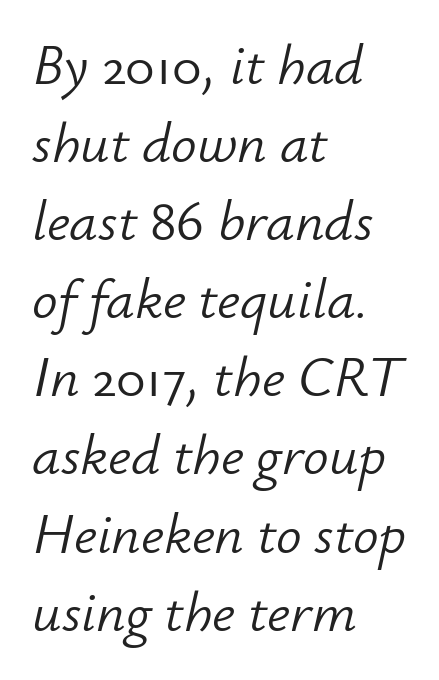
Q: Is the text bold? A: No.
Q: Is the text italic (slanted)? A: Yes, it leans right by about 12 degrees.
Q: Is the text underlined? A: No.
Q: How is the paragraph aligned? A: Left-aligned.
Q: Is the spacing between letters normal or unusually wide? A: Normal.
Q: Is the spacing between lines tight, normal or loose? A: Normal.
Q: Width (condensed, normal, or wide)? A: Normal.
Q: Stroke contrast? A: Low.
Q: x-height? A: Small.
Q: Monospaced? A: No.
